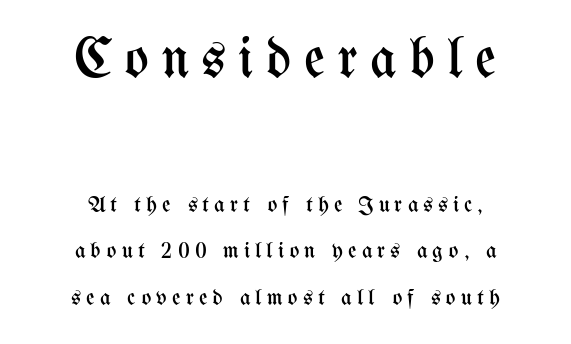
Q: Is the text bold? A: No.
Q: Is the text italic (slanted)? A: No, it is upright.
Q: Is the text underlined? A: No.
Q: How is the paragraph aligned? A: Centered.
Q: Is the spacing between letters normal or unusually wide? A: Unusually wide.
Q: Is the spacing between lines tight, normal or loose? A: Loose.
Q: Which block of text is set in a larger size, the first (top) or the second (bottom)? A: The first (top) one.
Q: Width (condensed, normal, or wide)? A: Condensed.
Q: Stroke contrast? A: Medium.
Q: x-height? A: Medium.
Q: Monospaced? A: No.
